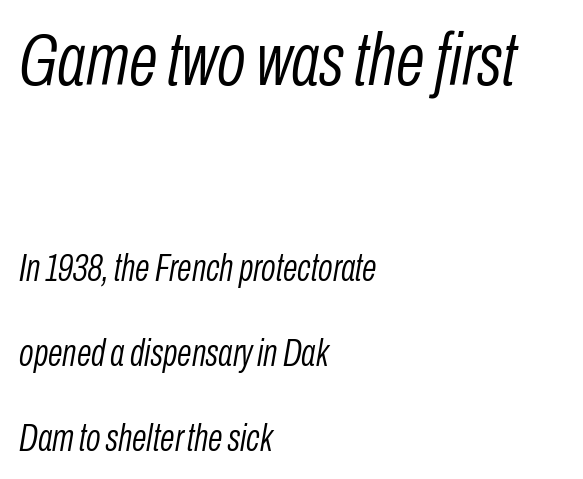
The font's italic variant was chosen for this text. Which of the two is more prominent by size? The first, at the top. Short and long lines alike share a common starting point at left. Weight class: somewhere from thin through regular.
